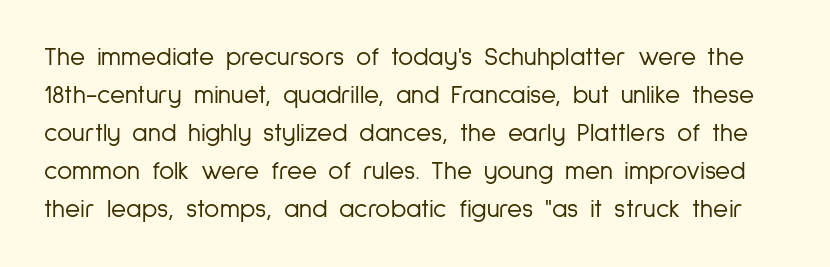
The image shows 26 px text type, upright; set normal line spacing (1.46x), normal letter spacing, not underlined.
